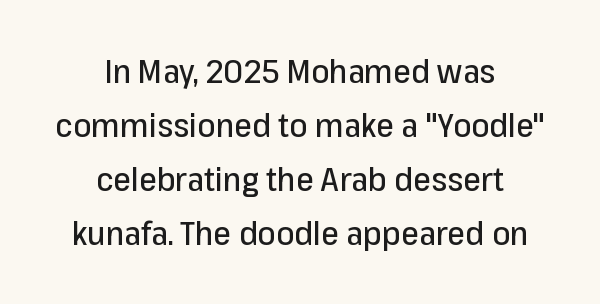
The image shows 32 px sans-serif type, upright; set centered, normal line spacing (1.69x), normal letter spacing, not underlined; low stroke contrast and a medium x-height.
